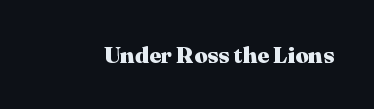
Q: Is the text bold? A: Yes.
Q: Is the text italic (slanted)? A: No, it is upright.
Q: Is the text underlined? A: No.
Q: Is the spacing between letters normal or unusually wide? A: Normal.
